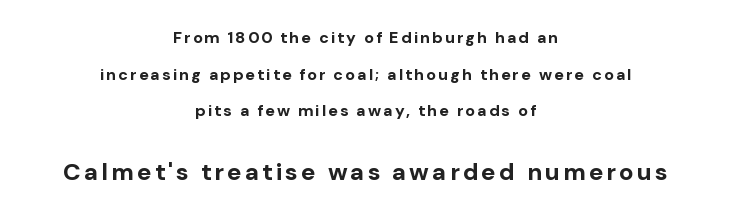
The image shows 24 px bold type, upright; set centered, loose line spacing (2.29x), not underlined; the second (bottom) block is 1.5x larger.
